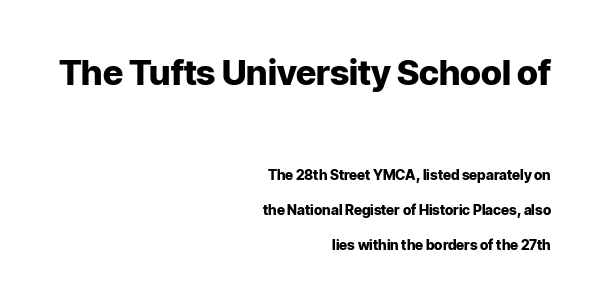
{"serif": "no", "italic": "no", "bold": "yes", "weight": "heavy", "width": "normal", "stroke_contrast": "low", "x_height": "medium", "monospaced": "no", "underline": "no", "align": "right", "line_spacing": "loose", "line_spacing_ratio": 2.49, "letter_spacing": "normal", "letter_spacing_em": 0.0, "larger_block": "first", "size_ratio": 2.5, "glyph_px": 35}
